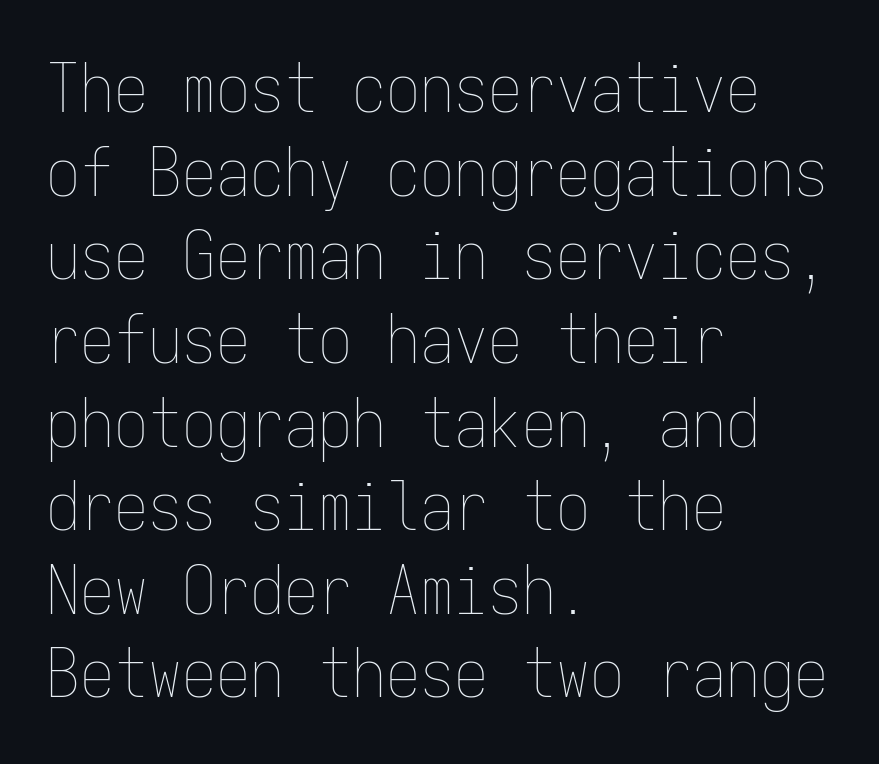
The image shows 68 px thin, condensed type, upright, monospaced; set left-aligned, line spacing 1.23x, normal letter spacing, not underlined; low stroke contrast and a medium x-height.
